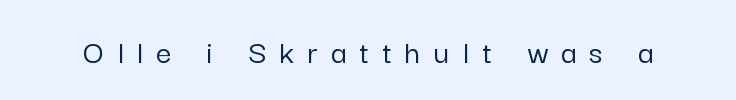
The passage shown is typed in a proportional face where columns would drift. The area under the type is left untouched. Unlike italic type, these characters show no tilt at all. No feet cap the strokes, marking this as sans-serif type. The type is letterspaced generously, with wide tracking.
